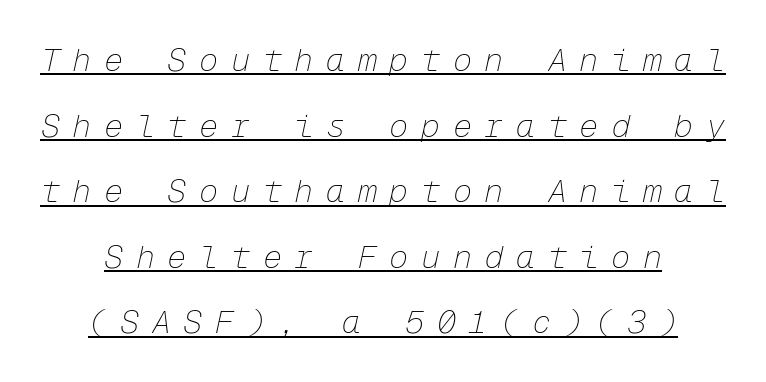
{"italic": "yes", "lean": "right", "slant_degrees": 12, "bold": "no", "weight": "thin", "width": "normal", "stroke_contrast": "low", "x_height": "medium", "monospaced": "yes", "underline": "yes", "align": "center", "line_spacing": "loose", "line_spacing_ratio": 2.05, "letter_spacing": "wide", "letter_spacing_em": 0.39, "glyph_px": 32}
